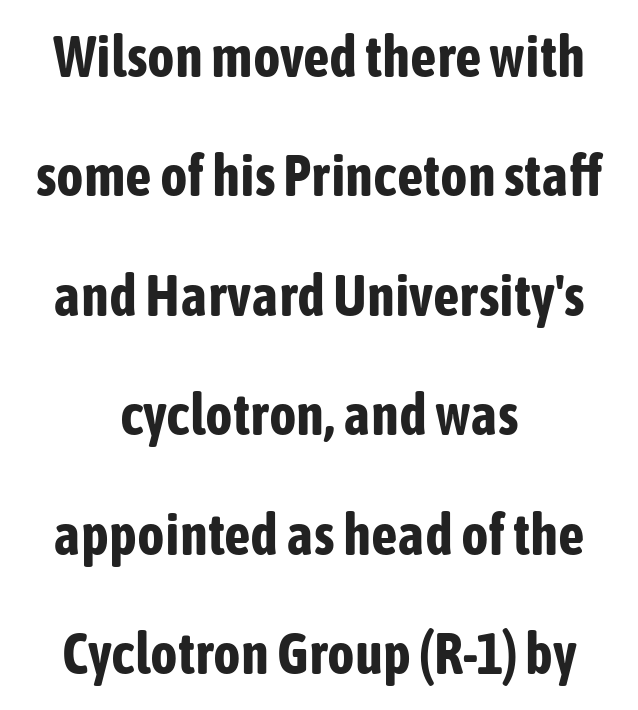
Beneath every word, the page is bare. Short and long lines alike share a common midpoint. Grotesque or geometric, the face here clearly has no serifs. Does extra space separate the letters? No, they use regular spacing. Line spacing here is loose. Varying glyph widths throughout — classic text-font behaviour.
